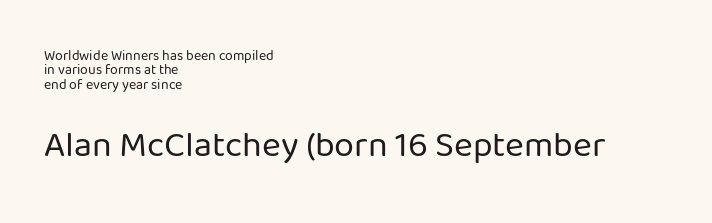
{"serif": "no", "italic": "no", "bold": "no", "weight": "regular", "width": "normal", "stroke_contrast": "low", "x_height": "medium", "monospaced": "no", "underline": "no", "align": "left", "line_spacing": "tight", "line_spacing_ratio": 1.03, "letter_spacing": "normal", "letter_spacing_em": 0.0, "larger_block": "second", "size_ratio": 2.57, "glyph_px": 36}
